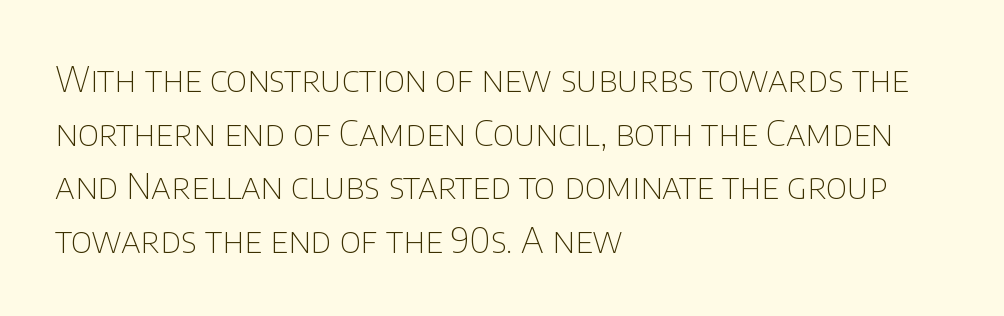
The image shows 35 px thin sans-serif type, upright; set left-aligned, normal line spacing (1.53x), normal letter spacing, not underlined; low stroke contrast and a large x-height.
